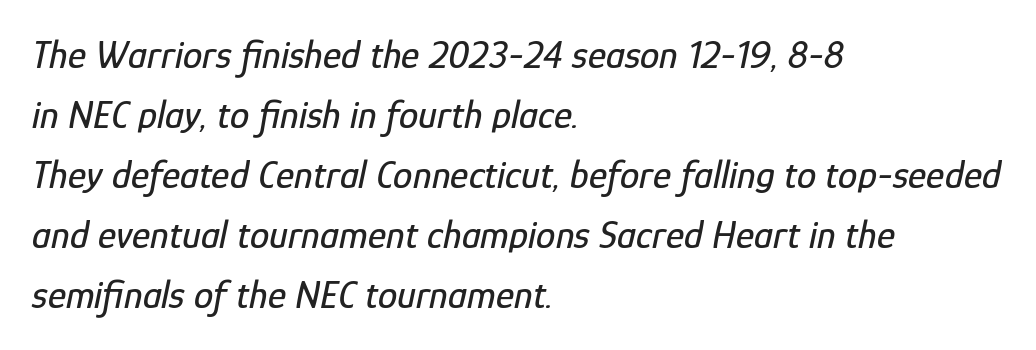
{"italic": "yes", "lean": "right", "slant_degrees": 12, "width": "condensed", "stroke_contrast": "low", "x_height": "medium", "monospaced": "no", "underline": "no", "align": "left", "line_spacing": "normal", "line_spacing_ratio": 1.54, "letter_spacing": "normal", "letter_spacing_em": 0.0, "glyph_px": 39}
